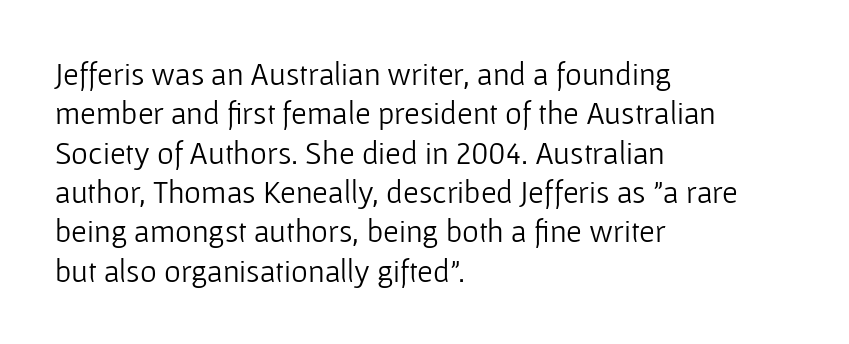
{"serif": "no", "italic": "no", "bold": "no", "weight": "light", "width": "normal", "stroke_contrast": "low", "x_height": "medium", "monospaced": "no", "underline": "no", "align": "left", "line_spacing_ratio": 1.23, "letter_spacing": "normal", "letter_spacing_em": 0.0, "glyph_px": 32}
